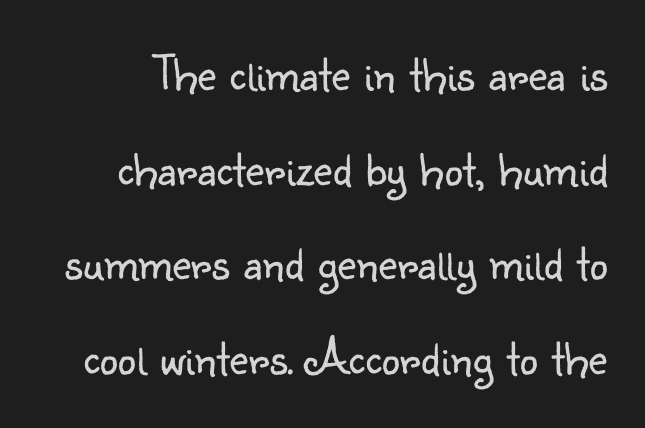
{"serif": "no", "italic": "no", "bold": "no", "weight": "light", "width": "normal", "stroke_contrast": "low", "x_height": "small", "monospaced": "no", "underline": "no", "line_spacing_ratio": 1.82, "letter_spacing": "normal", "letter_spacing_em": 0.0, "glyph_px": 52}
